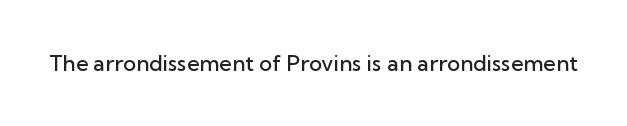
Q: Is the text bold? A: Semi-bold.
Q: Is the text italic (slanted)? A: No, it is upright.
Q: Is the text underlined? A: No.
Q: Is the spacing between letters normal or unusually wide? A: Normal.
